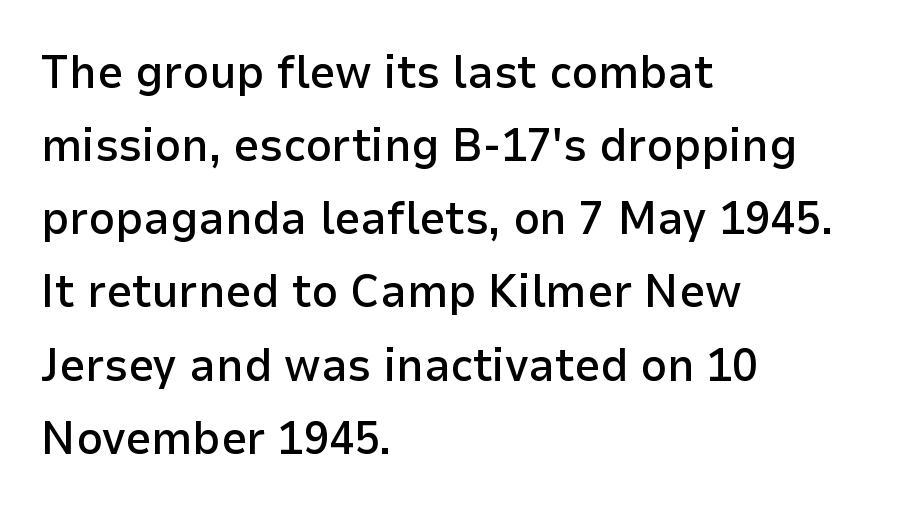
The image shows 46 px semibold sans-serif type, upright; set left-aligned, normal line spacing (1.59x), normal letter spacing, not underlined; low stroke contrast and a medium x-height.
